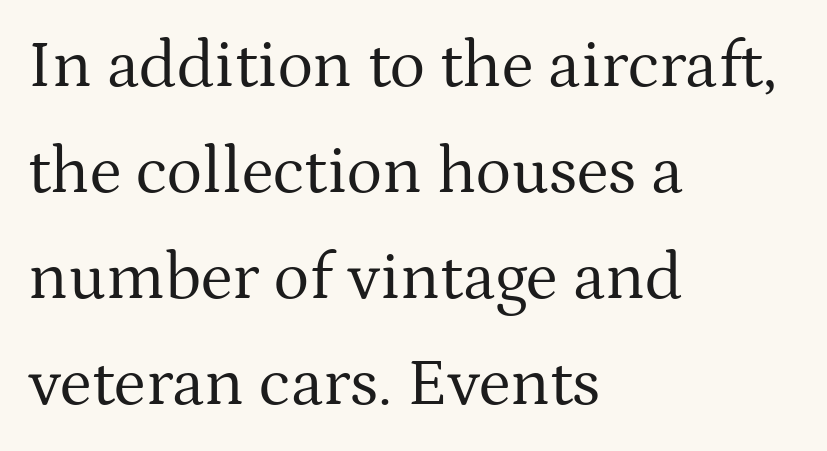
Q: Is the text bold? A: No.
Q: Is the text italic (slanted)? A: No, it is upright.
Q: Is the typeface a serif or a sans-serif typeface? A: Serif.
Q: Is the text underlined? A: No.
Q: How is the paragraph aligned? A: Left-aligned.
Q: Is the spacing between letters normal or unusually wide? A: Normal.
Q: Is the spacing between lines tight, normal or loose? A: Normal.
Q: Width (condensed, normal, or wide)? A: Normal.
Q: Stroke contrast? A: Medium.
Q: x-height? A: Medium.
Q: Monospaced? A: No.
